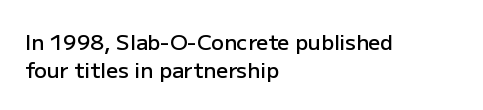
This is moderately heavy type, rendered in semibold. The baseline area is clear. The horizontal fit of the characters is conventional and even. Layout note: lines flush left.
